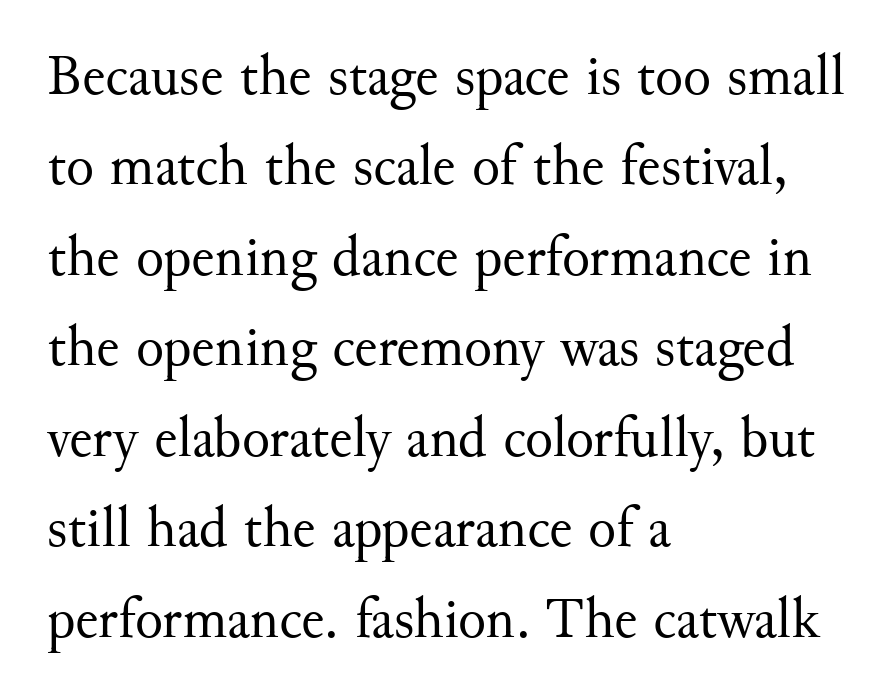
The image shows 58 px regular-weight serif type, upright; set left-aligned, normal line spacing (1.56x), normal letter spacing, not underlined; medium stroke contrast and a small x-height.
